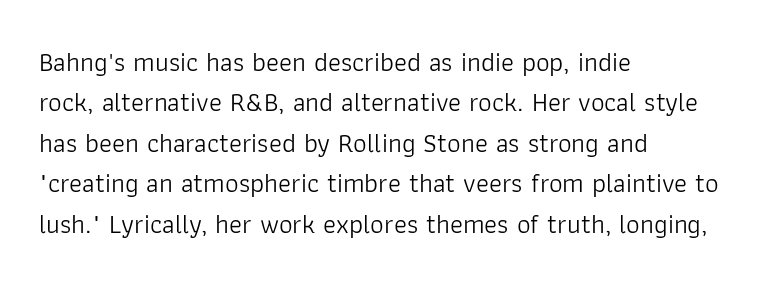
{"italic": "no", "bold": "no", "underline": "no", "align": "left", "line_spacing": "normal", "line_spacing_ratio": 1.5, "letter_spacing": "normal", "letter_spacing_em": 0.0, "glyph_px": 27}
